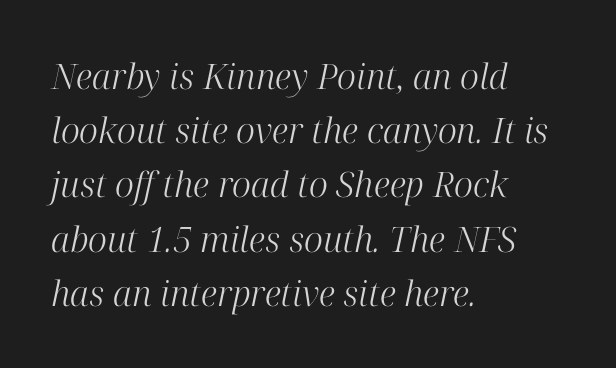
{"serif": "yes", "italic": "yes", "lean": "right", "slant_degrees": 12, "bold": "no", "weight": "light", "width": "normal", "stroke_contrast": "high", "x_height": "medium", "monospaced": "no", "underline": "no", "align": "left", "line_spacing": "normal", "line_spacing_ratio": 1.55, "letter_spacing": "normal", "letter_spacing_em": 0.0, "glyph_px": 35}
